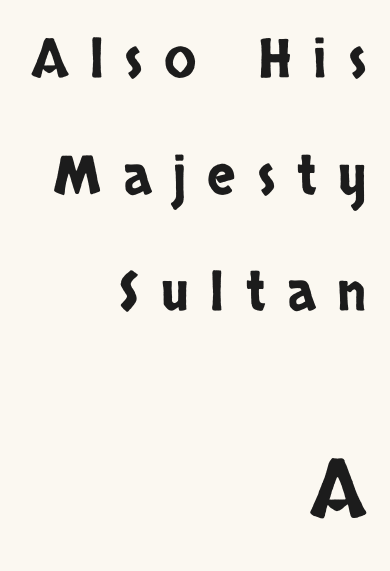
Type without underlining. Students, observe: this is what heavily led, spacious text looks like. Notice how the passage keeps a crisp vertical edge on the right only. Is this a sans? Yes — the strokes have no serifs.
